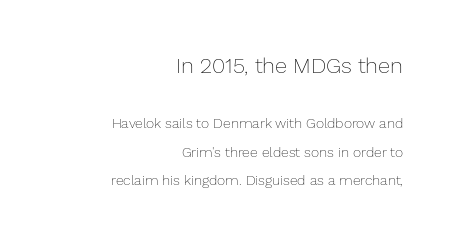
{"italic": "no", "bold": "no", "underline": "no", "align": "right", "line_spacing": "loose", "line_spacing_ratio": 2.03, "letter_spacing": "normal", "letter_spacing_em": 0.0, "larger_block": "first", "size_ratio": 1.57, "glyph_px": 22}
